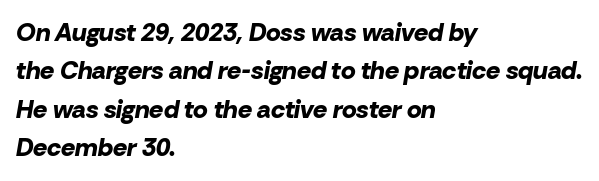
On the weight axis this lands at bold, roughly 700. Quick note: italic. Whoever set this chose a conventional vertical rhythm. The space directly below the letters is spotless.
